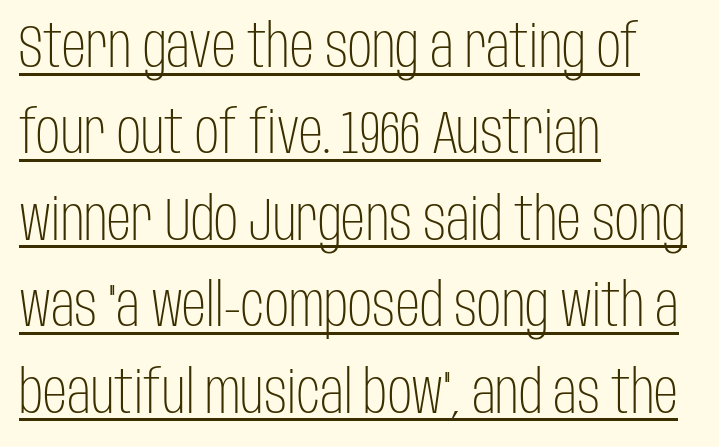
Q: Is the text bold? A: No.
Q: Is the text italic (slanted)? A: No, it is upright.
Q: Is the typeface a serif or a sans-serif typeface? A: Sans-serif.
Q: Is the text underlined? A: Yes.
Q: How is the paragraph aligned? A: Left-aligned.
Q: Is the spacing between letters normal or unusually wide? A: Normal.
Q: Is the spacing between lines tight, normal or loose? A: Normal.
Q: Width (condensed, normal, or wide)? A: Condensed.
Q: Stroke contrast? A: Low.
Q: x-height? A: Large.
Q: Monospaced? A: No.
